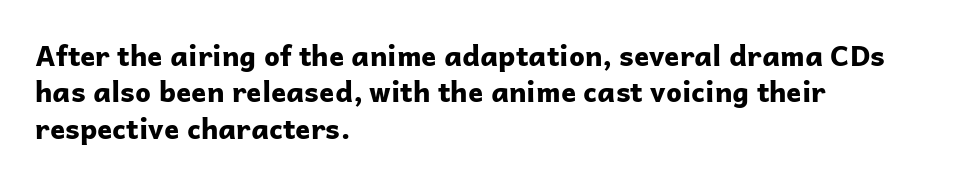
Has an underline been added? It has not. There is no visible air inserted between adjacent glyphs. The ragged edge is on the right, which tells us the setting is flush left. Look at the stroke-to-counter ratio: heavy, a bold. A sans-serif font was chosen for this passage.
